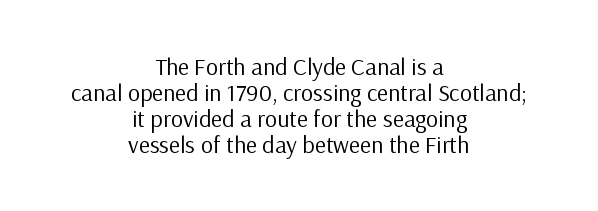
Q: Is the text bold? A: No.
Q: Is the text italic (slanted)? A: No, it is upright.
Q: Is the text underlined? A: No.
Q: How is the paragraph aligned? A: Centered.
Q: Is the spacing between letters normal or unusually wide? A: Normal.
Q: Is the spacing between lines tight, normal or loose? A: Tight.
